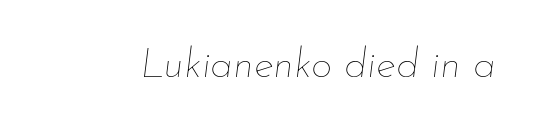
Q: Is the text bold? A: No.
Q: Is the text italic (slanted)? A: Yes, it leans right by about 7 degrees.
Q: Is the text underlined? A: No.
Q: Is the spacing between letters normal or unusually wide? A: Normal.
Q: Width (condensed, normal, or wide)? A: Normal.
Q: Stroke contrast? A: Low.
Q: x-height? A: Small.
Q: Monospaced? A: No.
